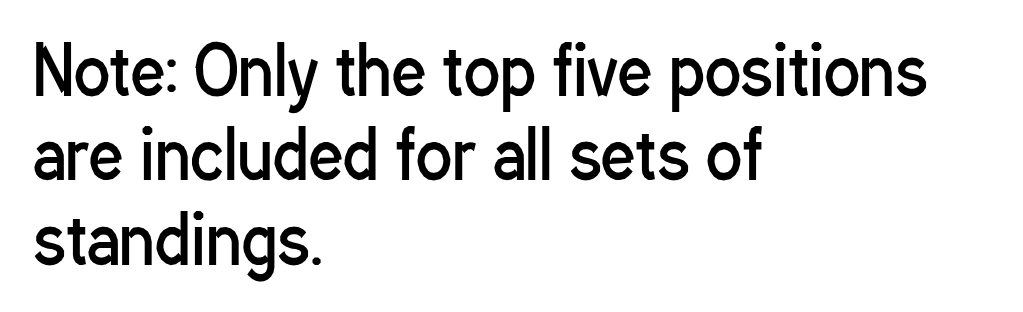
The image shows 67 px regular-weight, condensed sans-serif type, upright; set left-aligned, normal line spacing (1.26x), normal letter spacing, not underlined; low stroke contrast and a medium x-height.
